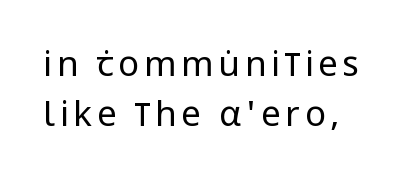
{"serif": "no", "italic": "no", "bold": "no", "weight": "regular", "width": "condensed", "stroke_contrast": "low", "x_height": "large", "monospaced": "no", "underline": "no", "line_spacing": "normal", "line_spacing_ratio": 1.43, "glyph_px": 35}
